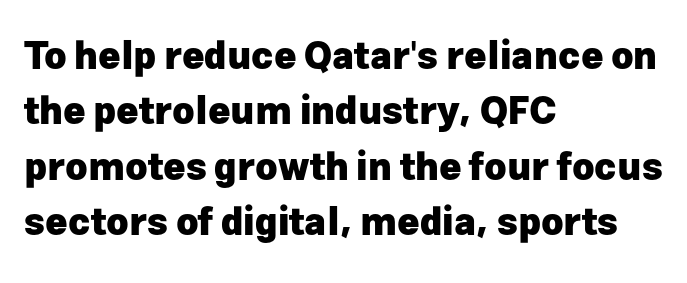
Honestly, the row spacing looks completely unremarkable. The letters advance in unequal steps, a hallmark of proportional type. Unlike a traditional serif, this face leaves its strokes unadorned. Chunky letters — that's bold for sure.
